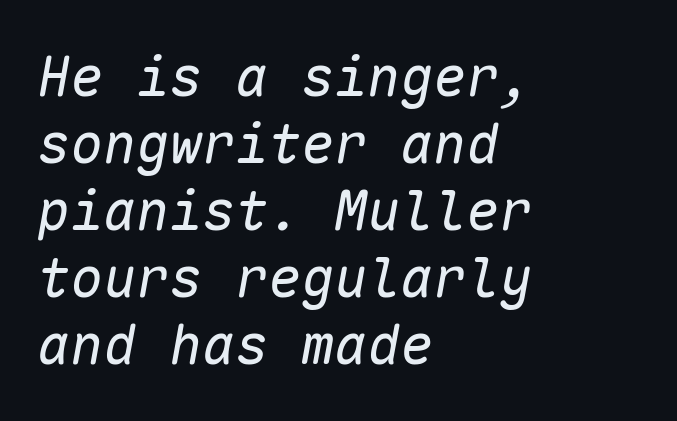
The image shows 55 px regular-weight type, italic (leaning right), monospaced; set left-aligned, line spacing 1.22x, normal letter spacing, not underlined; low stroke contrast and a medium x-height.
